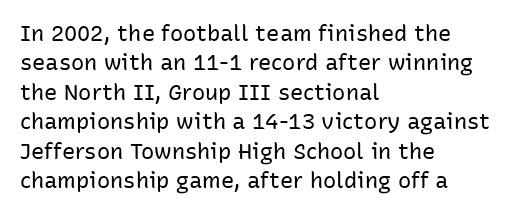
Bare-footed words on every line. Every stem runs plumb, perpendicular to the baseline. The typesetting does not lean heavy: it is not bold. Tracking value appears to be zero — textbook default spacing. The vertical gap from one line to the next is medium.
